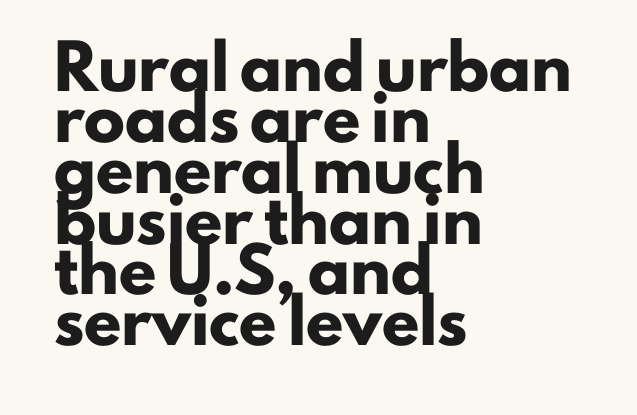
The image shows 41 px heavy sans-serif type, upright; set left-aligned, line spacing 1.24x, normal letter spacing, not underlined; low stroke contrast and a small x-height.
